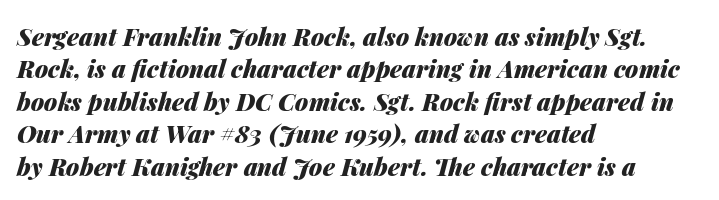
The font's italic variant was chosen for this text. Layout note: lines flush left. The rendering uses a bold face; every stroke is thick and dark. Plain, unruled lines of type. Successive baselines arrive at the customary interval.
